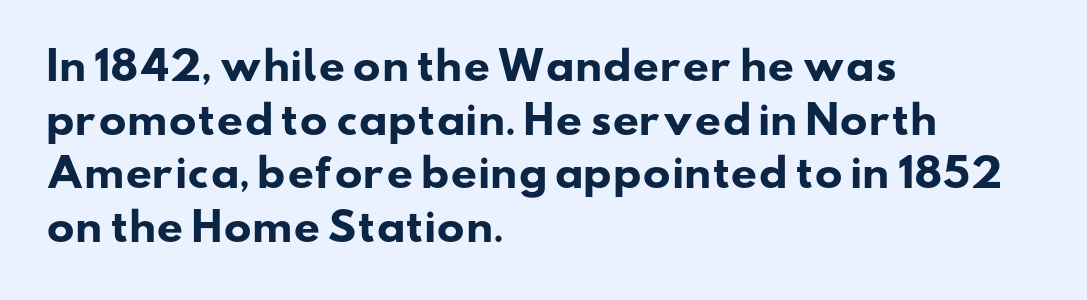
The image shows 37 px heavy, wide sans-serif type; set left-aligned, normal line spacing (1.45x), normal letter spacing, not underlined; low stroke contrast and a small x-height.
